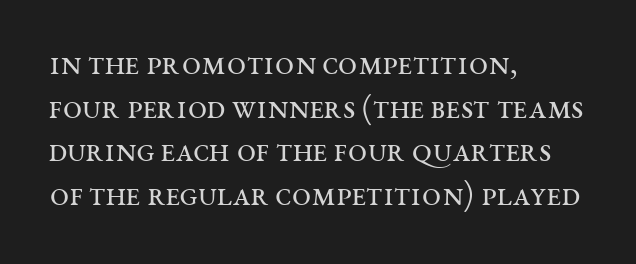
Q: Is the text bold? A: No.
Q: Is the text italic (slanted)? A: No, it is upright.
Q: Is the typeface a serif or a sans-serif typeface? A: Serif.
Q: Is the text underlined? A: No.
Q: How is the paragraph aligned? A: Left-aligned.
Q: Is the spacing between letters normal or unusually wide? A: Normal.
Q: Is the spacing between lines tight, normal or loose? A: Normal.
Q: Width (condensed, normal, or wide)? A: Wide.
Q: Stroke contrast? A: Medium.
Q: x-height? A: Large.
Q: Monospaced? A: No.
